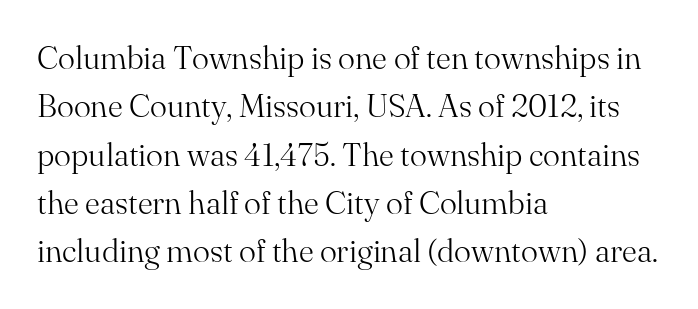
The image shows 32 px light serif type, upright; set left-aligned, normal line spacing (1.51x), normal letter spacing, not underlined; medium stroke contrast and a small x-height.
